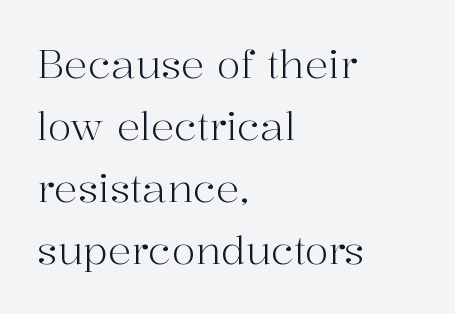
{"serif": "yes", "italic": "no", "bold": "no", "weight": "light", "width": "normal", "stroke_contrast": "high", "x_height": "medium", "monospaced": "no", "underline": "no", "align": "left", "line_spacing": "normal", "line_spacing_ratio": 1.59, "letter_spacing": "normal", "letter_spacing_em": 0.0, "glyph_px": 39}
